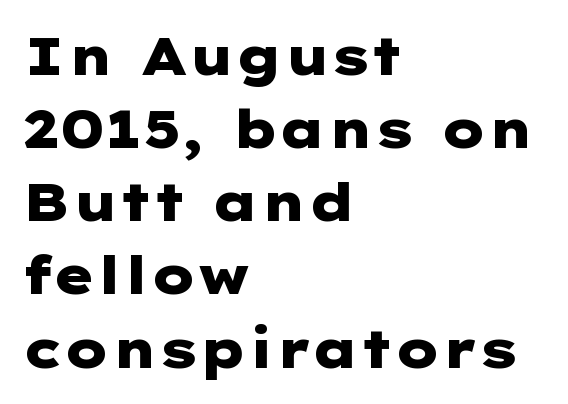
Q: Is the text bold? A: Yes.
Q: Is the text italic (slanted)? A: No, it is upright.
Q: Is the typeface a serif or a sans-serif typeface? A: Sans-serif.
Q: Is the text underlined? A: No.
Q: How is the paragraph aligned? A: Left-aligned.
Q: Is the spacing between letters normal or unusually wide? A: Normal.
Q: Is the spacing between lines tight, normal or loose? A: Normal.
Q: Width (condensed, normal, or wide)? A: Wide.
Q: Stroke contrast? A: Low.
Q: x-height? A: Medium.
